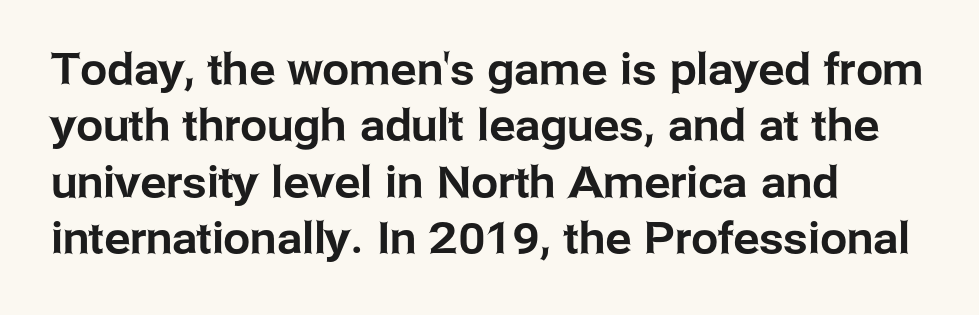
The lettering holds an erect, upright posture throughout. Does the type have serifs? No, each stem ends abruptly. Note the varied advance widths — an 'i' is clearly narrower than an 'm'. Normally led — the rows are evenly, conventionally spaced.
